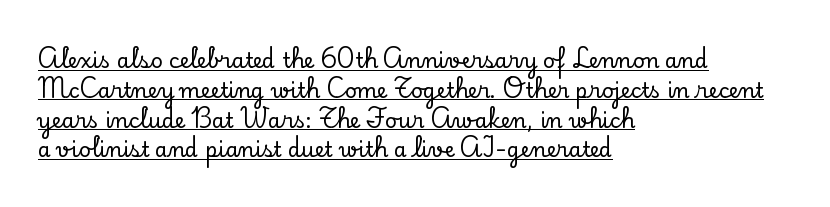
Q: Is the text italic (slanted)? A: No, it is upright.
Q: Is the text underlined? A: Yes.
Q: How is the paragraph aligned? A: Left-aligned.
Q: Is the spacing between letters normal or unusually wide? A: Normal.
Q: Is the spacing between lines tight, normal or loose? A: Normal.
